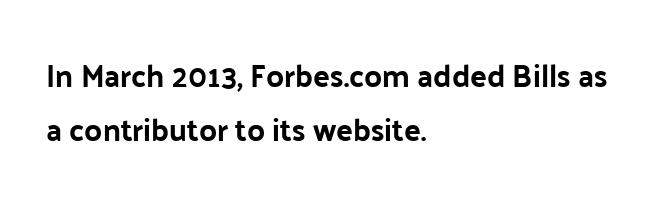
The image shows 31 px sans-serif type, upright; set left-aligned, line spacing 1.74x, normal letter spacing, not underlined; low stroke contrast and a medium x-height.
